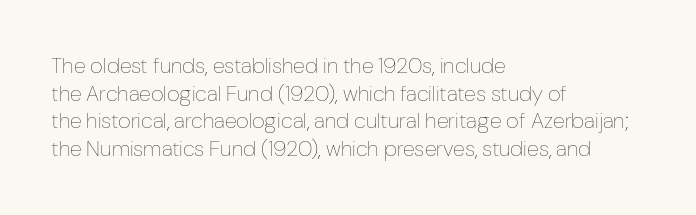
{"italic": "no", "bold": "no", "underline": "no", "align": "left", "line_spacing": "normal", "line_spacing_ratio": 1.26, "letter_spacing": "normal", "letter_spacing_em": 0.0, "glyph_px": 22}
